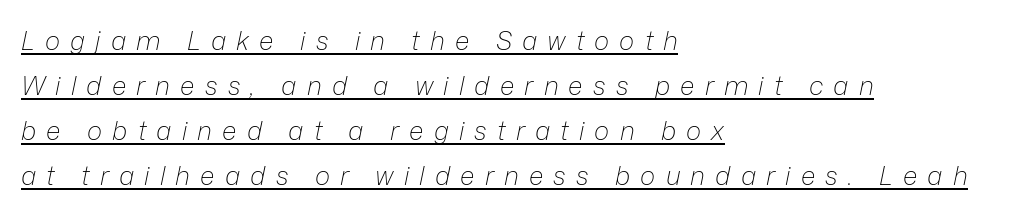
Students, note that the glyphs here are deliberately spaced far apart. The weight would be labelled regular, book, light, or lighter still. The rendering uses the underline text-decoration. This sample is left-justified, so line endings fall wherever the words run out. The letters are slanted; this is an italic face.
